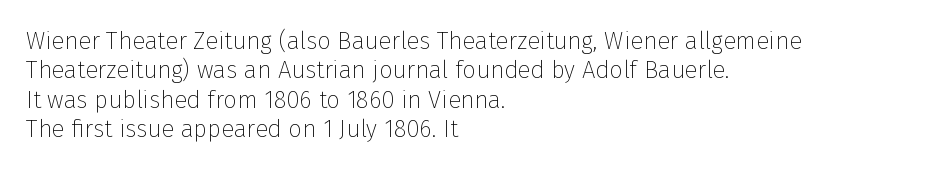
Notice how the stems are strictly vertical — no italics here. Standard letterfit; no display-style spreading of the glyphs. The space beneath each line is pristine and unruled. Counters stay open thanks to moderate or lighter strokes. A classic flush-left, rag-right setting is used for this passage.
